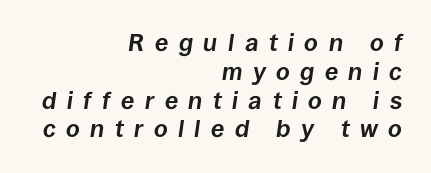
The image shows 24 px bold type, italic (leaning right); set right-aligned, line spacing 1.2x, unusually wide letter spacing (+0.44 em), not underlined.
